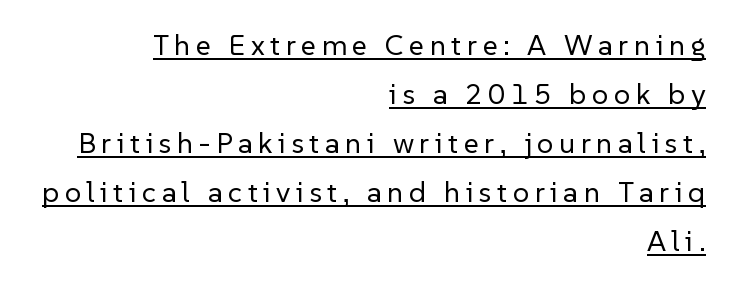
The lines in this sample share a right terminus and differ only in where they begin. Spacing verdict: proportional, widths tailored to each character. Weight: not bold — regular or lighter. A typesetter would call this leading conventional body-copy spacing.
